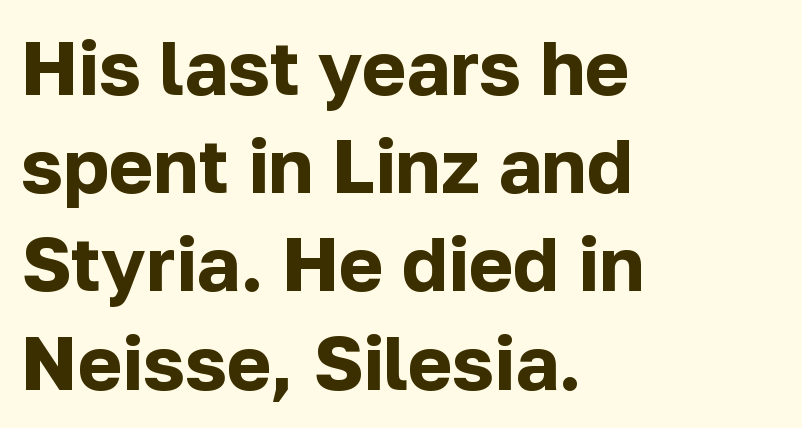
The image shows 75 px bold sans-serif type, upright; set left-aligned, normal line spacing (1.31x), normal letter spacing, not underlined; low stroke contrast and a medium x-height.
